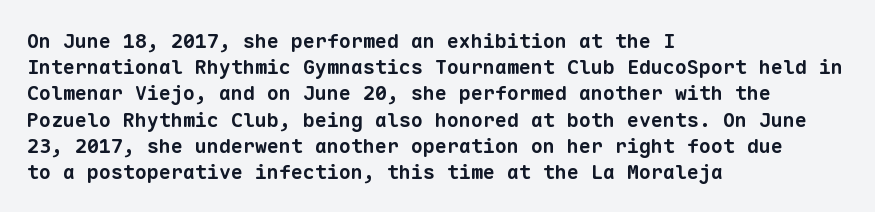
Q: Is the text bold? A: Yes.
Q: Is the text underlined? A: No.
Q: How is the paragraph aligned? A: Left-aligned.
Q: Is the spacing between letters normal or unusually wide? A: Normal.
Q: Is the spacing between lines tight, normal or loose? A: Normal.
